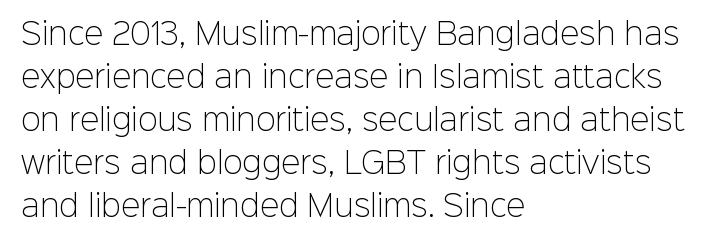
Q: Is the text bold? A: No.
Q: Is the text italic (slanted)? A: No, it is upright.
Q: Is the typeface a serif or a sans-serif typeface? A: Sans-serif.
Q: Is the text underlined? A: No.
Q: How is the paragraph aligned? A: Left-aligned.
Q: Is the spacing between letters normal or unusually wide? A: Normal.
Q: Is the spacing between lines tight, normal or loose? A: Normal.
Q: Width (condensed, normal, or wide)? A: Normal.
Q: Stroke contrast? A: Low.
Q: x-height? A: Medium.
Q: Monospaced? A: No.
